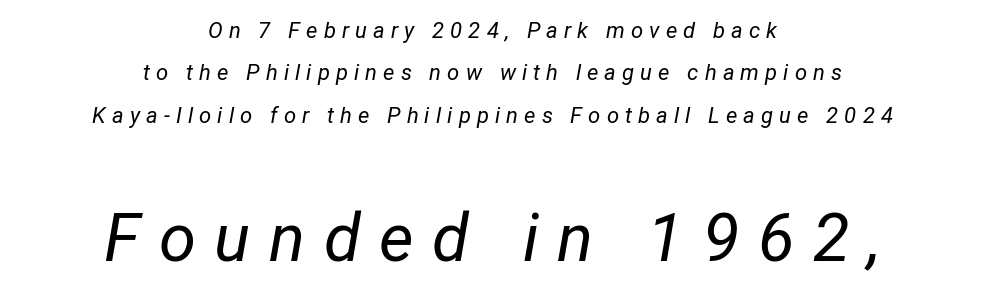
Q: Is the text bold? A: No.
Q: Is the text italic (slanted)? A: Yes, it leans right by about 12 degrees.
Q: Is the text underlined? A: No.
Q: How is the paragraph aligned? A: Centered.
Q: Is the spacing between letters normal or unusually wide? A: Unusually wide.
Q: Is the spacing between lines tight, normal or loose? A: Loose.
Q: Which block of text is set in a larger size, the first (top) or the second (bottom)? A: The second (bottom) one.
Q: Width (condensed, normal, or wide)? A: Condensed.
Q: Stroke contrast? A: Low.
Q: x-height? A: Medium.
Q: Monospaced? A: No.
